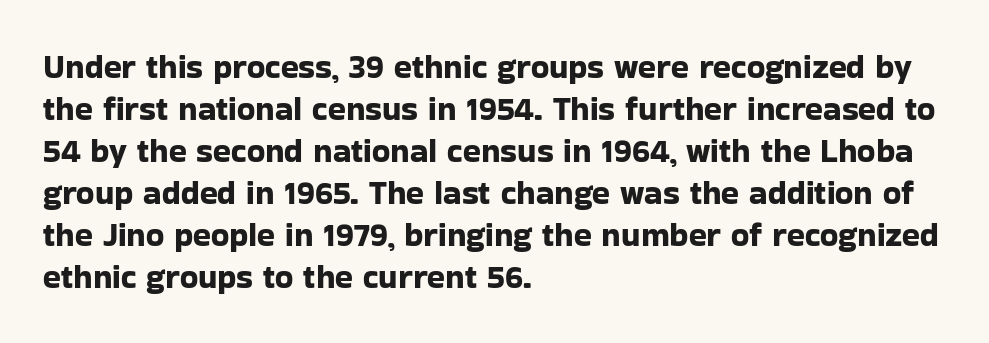
The image shows 33 px sans-serif type, upright; set left-aligned, normal line spacing (1.27x), normal letter spacing, not underlined; low stroke contrast and a medium x-height.
